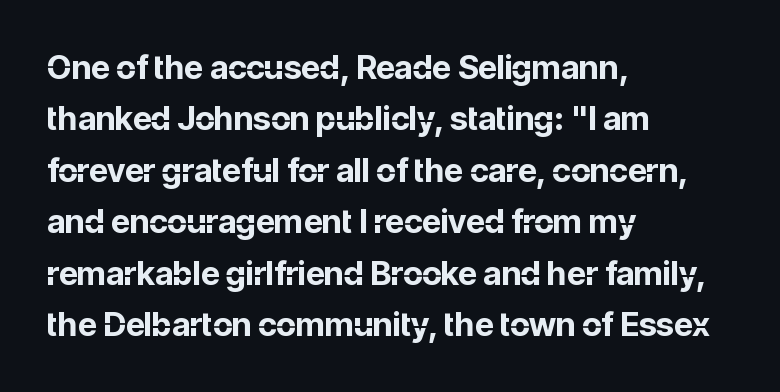
Q: Is the text bold? A: Yes.
Q: Is the text italic (slanted)? A: No, it is upright.
Q: Is the typeface a serif or a sans-serif typeface? A: Sans-serif.
Q: Is the text underlined? A: No.
Q: How is the paragraph aligned? A: Left-aligned.
Q: Is the spacing between letters normal or unusually wide? A: Normal.
Q: Is the spacing between lines tight, normal or loose? A: Normal.
Q: Width (condensed, normal, or wide)? A: Normal.
Q: Stroke contrast? A: Low.
Q: x-height? A: Medium.
Q: Monospaced? A: No.
